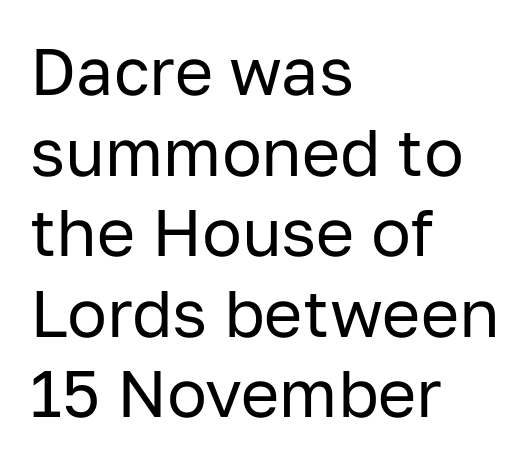
Weight: in the light-to-regular range. Each letter keeps its own natural width here, so spacing adapts to shape. To sum up the face: it is a sans, with no serifs. Honestly, there is no underline to notice here at all. If you drew a line through each stem, it would be perfectly vertical.
